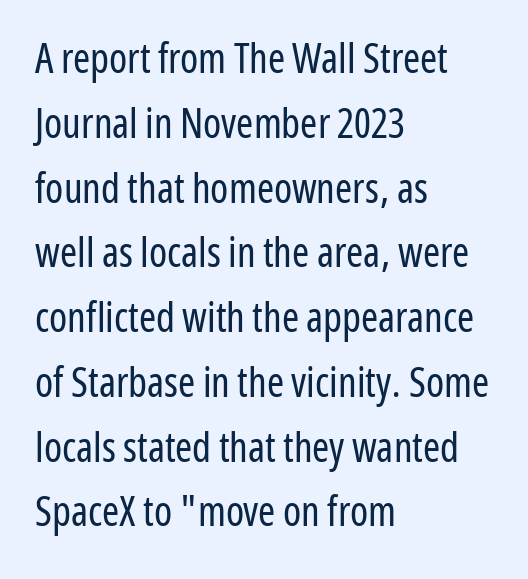
{"serif": "no", "italic": "no", "bold": "no", "weight": "regular", "width": "condensed", "stroke_contrast": "low", "x_height": "medium", "monospaced": "no", "underline": "no", "align": "left", "line_spacing": "normal", "line_spacing_ratio": 1.58, "letter_spacing": "normal", "letter_spacing_em": 0.0, "glyph_px": 41}
